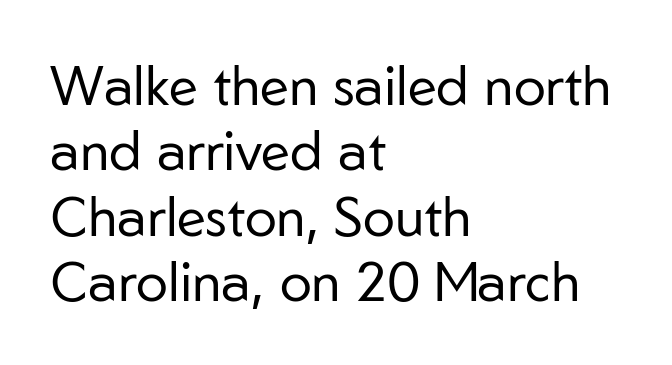
Q: Is the text bold? A: No.
Q: Is the text italic (slanted)? A: No, it is upright.
Q: Is the typeface a serif or a sans-serif typeface? A: Sans-serif.
Q: Is the text underlined? A: No.
Q: How is the paragraph aligned? A: Left-aligned.
Q: Is the spacing between letters normal or unusually wide? A: Normal.
Q: Width (condensed, normal, or wide)? A: Normal.
Q: Stroke contrast? A: Low.
Q: x-height? A: Medium.
Q: Monospaced? A: No.
